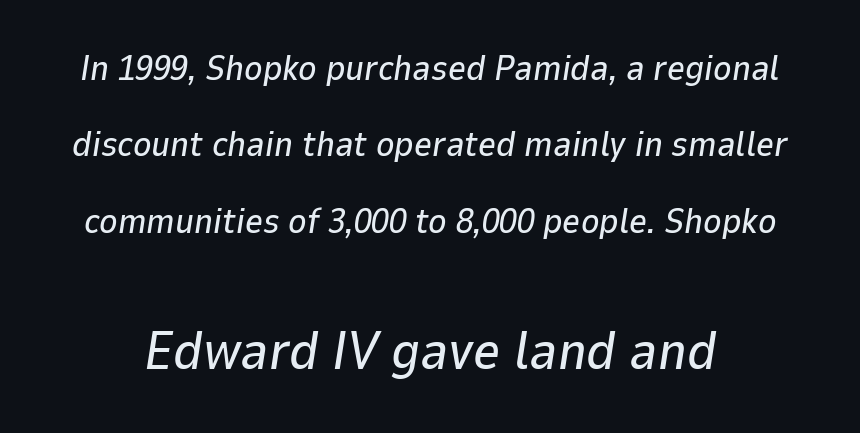
The specimen omits any rule beneath the text block's lines. In terms of posture, this sample is oblique. Vertical spacing — loose. The second block has been scaled up relative to the first.
